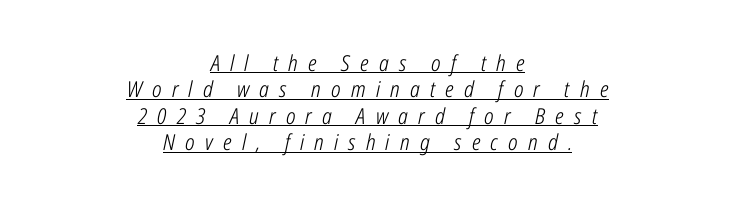
The text block is weighted toward neither margin, spreading evenly from the middle. Look at the tracking — it's clearly loosened, letters drifting apart. Posture: slanted. Like a heading marked for emphasis, these lines bear an underscore.
